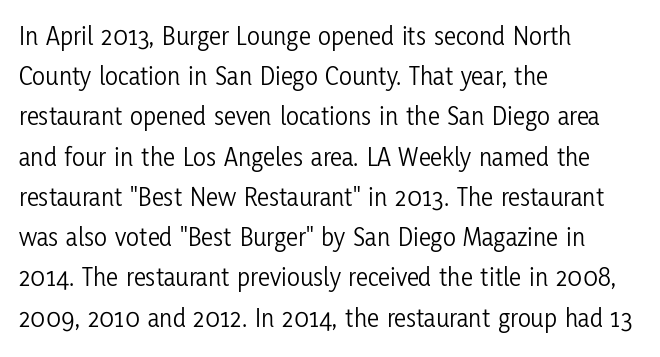
The paragraph shown leans on its left margin. Has an underline been added? It has not. The font's upright variant was chosen for this text. The cut favours lightness, reaching ordinary text weight at its darkest.
